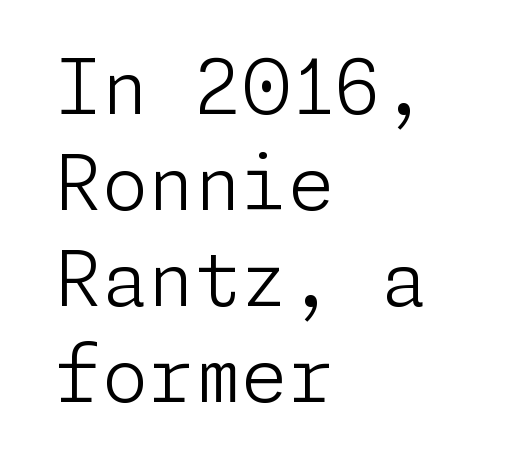
This sample keeps an unexceptional amount of space between lines. This sample uses plain, unmodified letter spacing. The typeface chosen for these lines omits serifs. The glyphs are unaccompanied by any horizontal stroke below them. Does the lettering tilt? It doesn't — this is upright.
